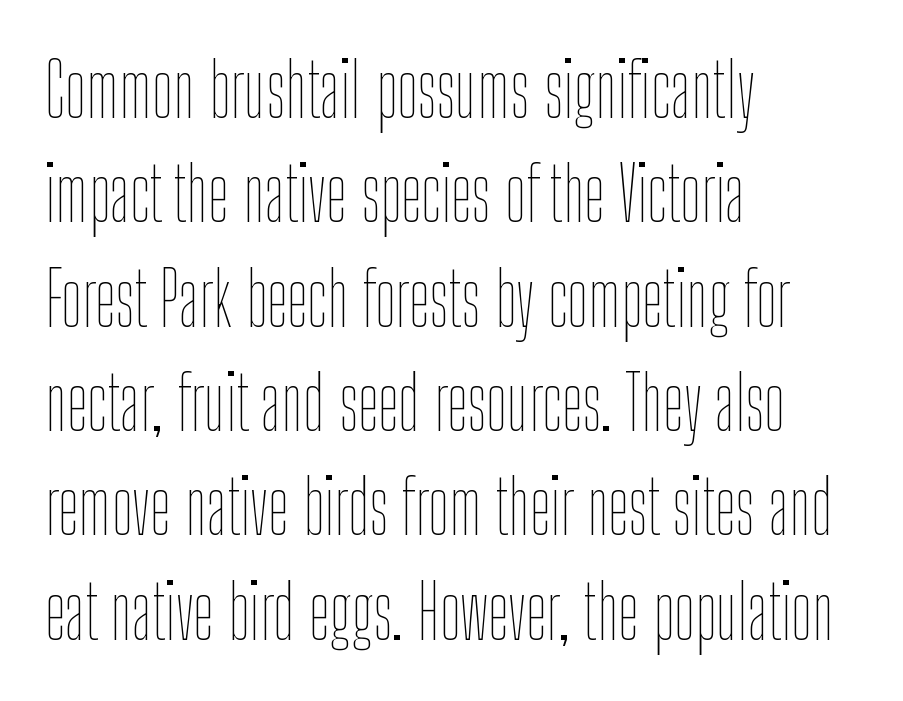
The image shows 74 px thin, condensed type, upright; set left-aligned, normal line spacing (1.41x), normal letter spacing, not underlined; low stroke contrast and a medium x-height.
